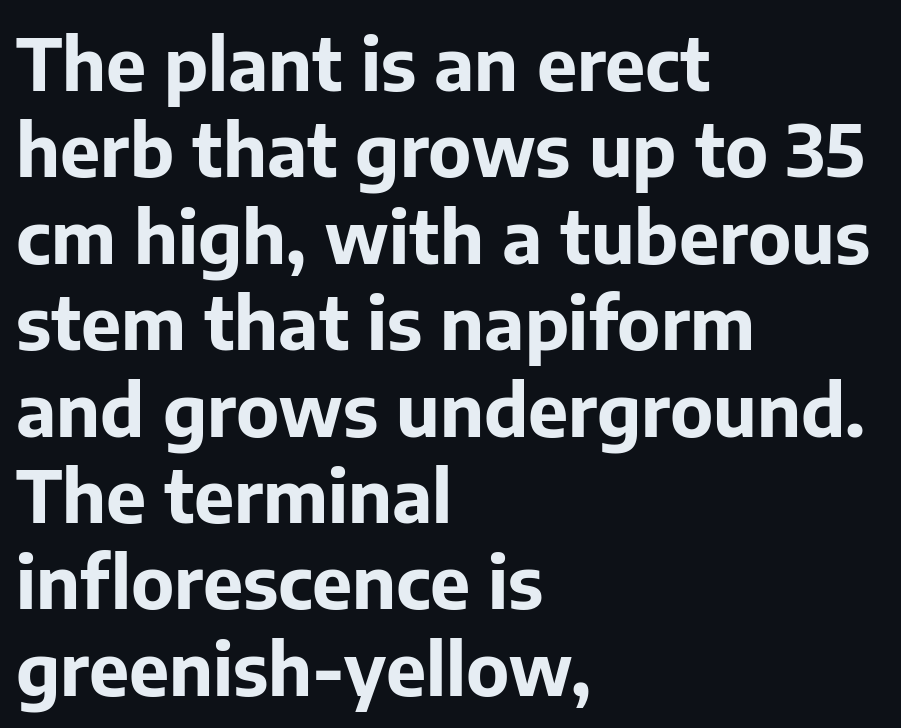
{"serif": "no", "italic": "no", "bold": "yes", "weight": "bold", "width": "normal", "stroke_contrast": "low", "x_height": "medium", "monospaced": "no", "underline": "no", "align": "left", "line_spacing_ratio": 1.2, "letter_spacing": "normal", "letter_spacing_em": 0.0, "glyph_px": 72}
